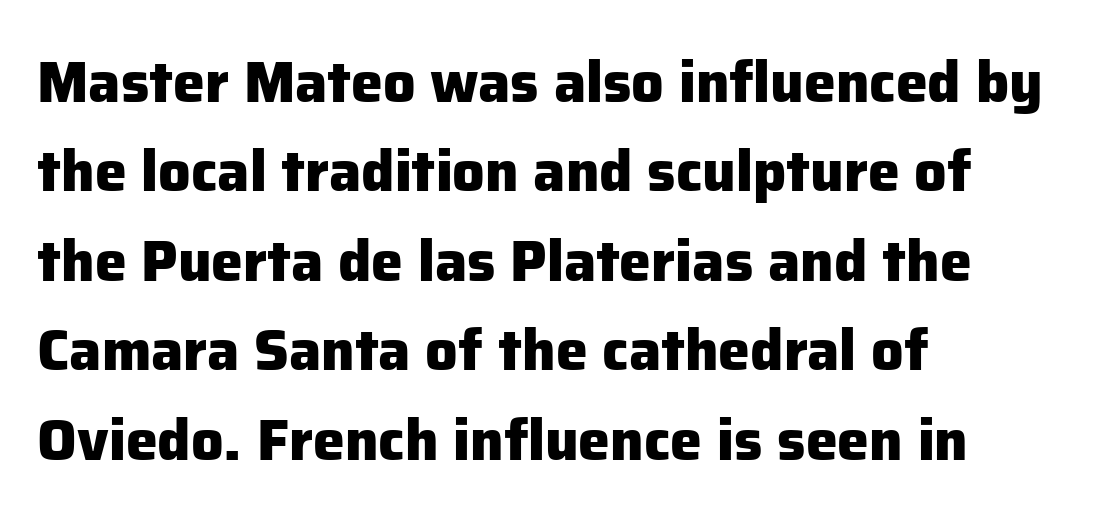
{"serif": "no", "italic": "no", "bold": "yes", "weight": "heavy", "width": "normal", "stroke_contrast": "low", "x_height": "medium", "monospaced": "no", "underline": "no", "align": "left", "line_spacing": "normal", "line_spacing_ratio": 1.57, "letter_spacing": "normal", "letter_spacing_em": 0.0, "glyph_px": 57}
